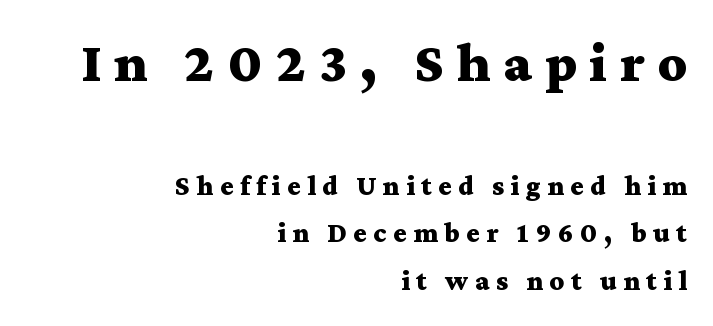
The image shows 56 px bold, wide serif type, upright; set right-aligned, line spacing 1.71x, unusually wide letter spacing (+0.23 em), not underlined; the first (top) block is 2.0x larger; medium stroke contrast and a medium x-height.
